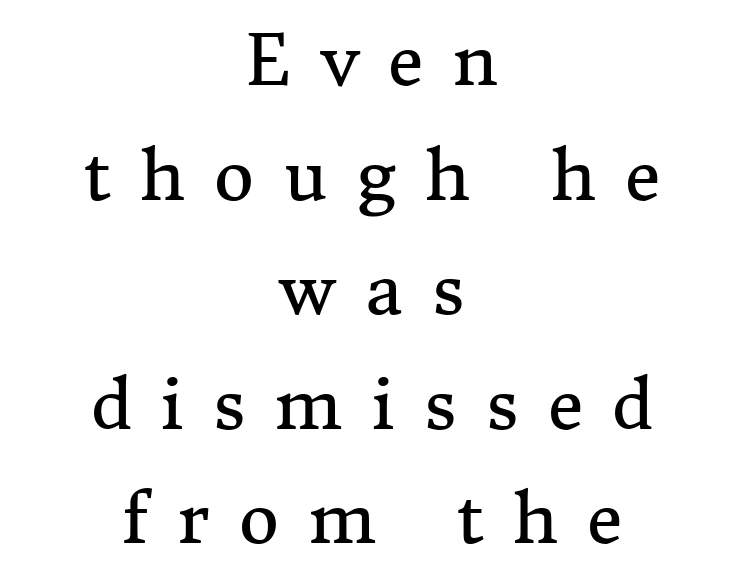
{"serif": "yes", "italic": "no", "bold": "no", "weight": "regular", "width": "normal", "stroke_contrast": "medium", "x_height": "medium", "monospaced": "no", "underline": "no", "align": "center", "line_spacing": "normal", "line_spacing_ratio": 1.66, "letter_spacing": "wide", "letter_spacing_em": 0.42, "glyph_px": 69}
